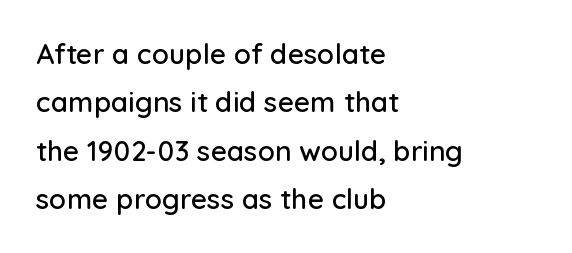
{"serif": "no", "italic": "no", "width": "normal", "stroke_contrast": "low", "x_height": "medium", "monospaced": "no", "underline": "no", "align": "left", "line_spacing_ratio": 1.73, "letter_spacing": "normal", "letter_spacing_em": 0.0, "glyph_px": 28}
